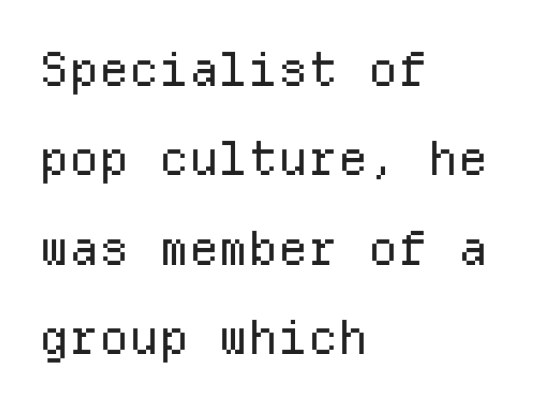
{"serif": "no", "italic": "no", "bold": "no", "weight": "regular", "width": "normal", "stroke_contrast": "low", "x_height": "medium", "monospaced": "yes", "underline": "no", "align": "left", "line_spacing": "loose", "line_spacing_ratio": 1.9, "letter_spacing": "normal", "letter_spacing_em": 0.0, "glyph_px": 47}
